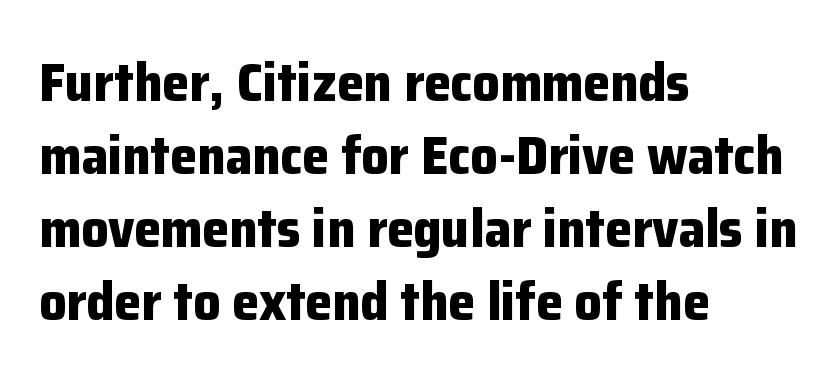
{"serif": "no", "italic": "no", "bold": "yes", "weight": "bold", "width": "normal", "stroke_contrast": "low", "x_height": "medium", "monospaced": "no", "underline": "no", "align": "left", "line_spacing": "normal", "line_spacing_ratio": 1.35, "letter_spacing": "normal", "letter_spacing_em": 0.0, "glyph_px": 54}
